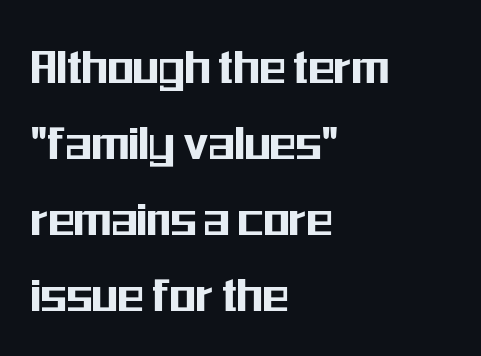
The image shows 54 px condensed sans-serif type, upright; set left-aligned, normal line spacing (1.41x), normal letter spacing, not underlined; medium stroke contrast and a medium x-height.
